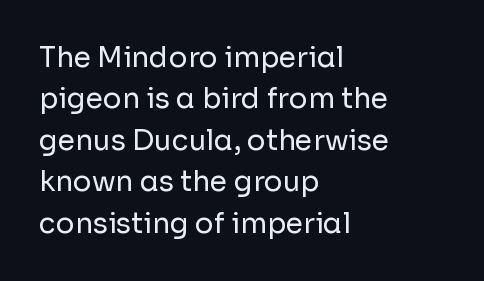
Q: Is the text bold? A: No.
Q: Is the text italic (slanted)? A: No, it is upright.
Q: Is the typeface a serif or a sans-serif typeface? A: Sans-serif.
Q: Is the text underlined? A: No.
Q: How is the paragraph aligned? A: Left-aligned.
Q: Is the spacing between letters normal or unusually wide? A: Normal.
Q: Is the spacing between lines tight, normal or loose? A: Normal.
Q: Width (condensed, normal, or wide)? A: Normal.
Q: Stroke contrast? A: Low.
Q: x-height? A: Medium.
Q: Monospaced? A: No.
